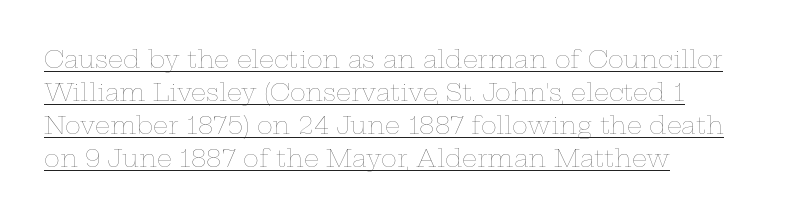
The strokes are not fattened; the text isn't bold. A classic flush-left, rag-right setting is used for this passage. Standard letterfit; no display-style spreading of the glyphs. The space between consecutive lines is moderate. Students, observe the line beneath the letters — that is underlining. Italic? Not at all — the glyphs are vertical.
